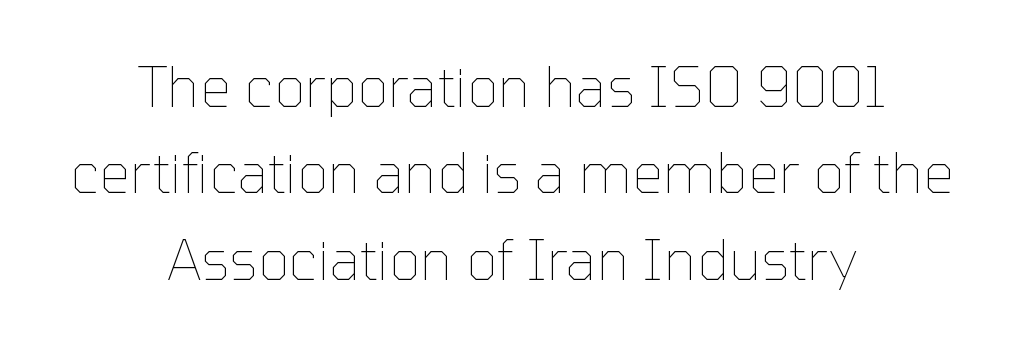
The space between consecutive lines is moderate. The string is rendered with underlining switched off. Letter spacing: default. Note the varied advance widths — an 'i' is clearly narrower than an 'm'. No chunkiness to these letters — they're not bold. Does the lettering tilt? It doesn't — this is upright.
